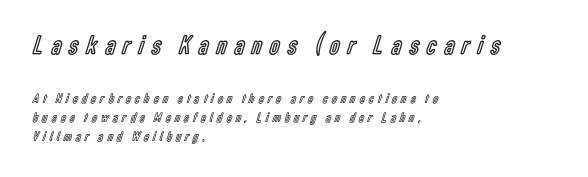
Each line starts at the same left margin while the right side varies. In terms of letterspacing, this is a distinctly airy, spread setting. The gap between lines stays unmarked. Reading down the column, the eye jumps a familiar distance to each next line.
